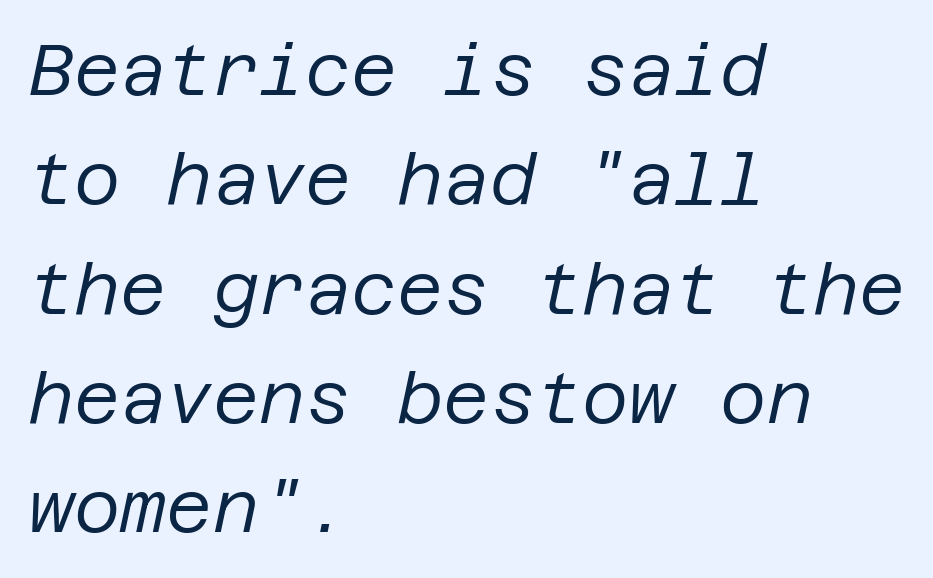
Observe the lean: these are italic letterforms. The text block is weighted toward the left margin, trailing off unevenly rightward. Vertical spacing — default. Heft: none added — not bold.
